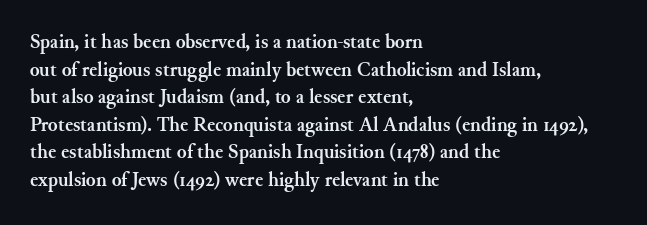
The image shows 20 px bold type, upright; set left-aligned, normal line spacing (1.38x), normal letter spacing, not underlined.
